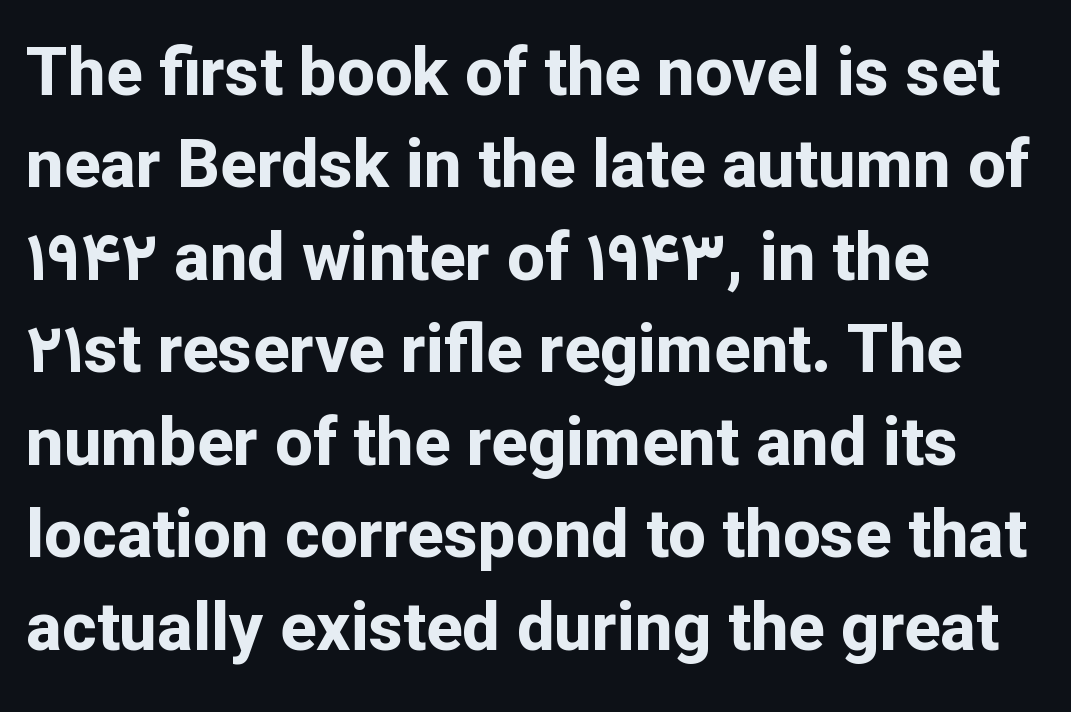
{"serif": "no", "italic": "no", "bold": "yes", "weight": "bold", "width": "normal", "stroke_contrast": "low", "x_height": "medium", "monospaced": "no", "underline": "no", "align": "left", "line_spacing": "normal", "line_spacing_ratio": 1.38, "letter_spacing": "normal", "letter_spacing_em": 0.0, "glyph_px": 67}
